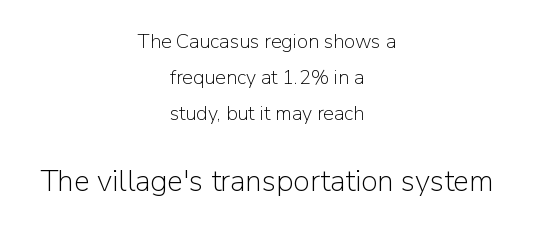
Line starts and ends both wander, symmetrically. The later block is typeset at a bigger size than the earlier block. Words appear dense and cohesive because spacing is normal. This sample has the flowing, uneven cadence of proportional lettering.
